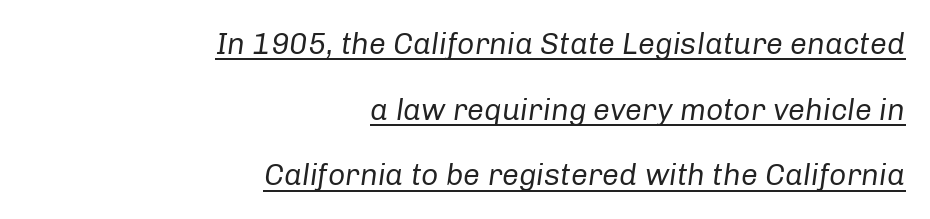
These lines keep a tight, regular rhythm from letter to letter. The face used here is proportionally spaced, like ordinary book or web type. Unbolded letterforms with no extra heft. Horizontal alignment here is rightward, an uncommon choice for prose. Vertically, the passage feels expansive, rows floating well apart. Each line of the rendering has a horizontal stroke beneath the glyphs.
